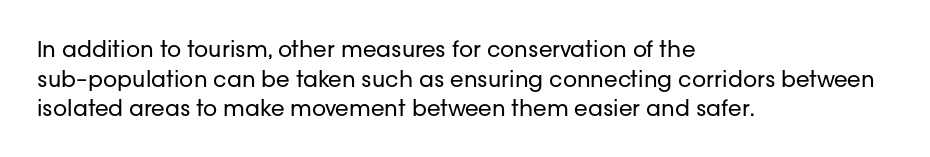
Q: Is the text bold? A: No.
Q: Is the text italic (slanted)? A: No, it is upright.
Q: Is the text underlined? A: No.
Q: How is the paragraph aligned? A: Left-aligned.
Q: Is the spacing between letters normal or unusually wide? A: Normal.
Q: Is the spacing between lines tight, normal or loose? A: Normal.
